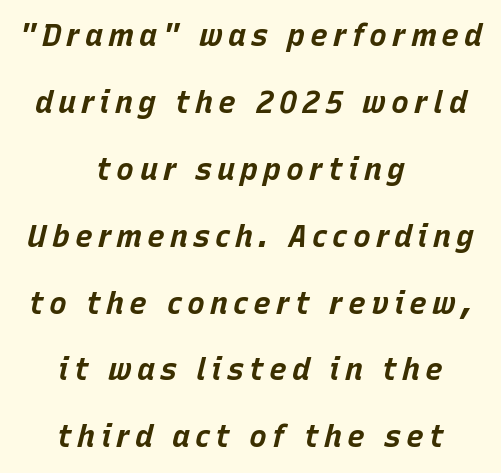
{"italic": "yes", "lean": "right", "slant_degrees": 15, "bold": "yes", "weight": "bold", "width": "normal", "stroke_contrast": "low", "x_height": "large", "monospaced": "no", "underline": "no", "align": "center", "line_spacing": "loose", "line_spacing_ratio": 2.23, "glyph_px": 30}
